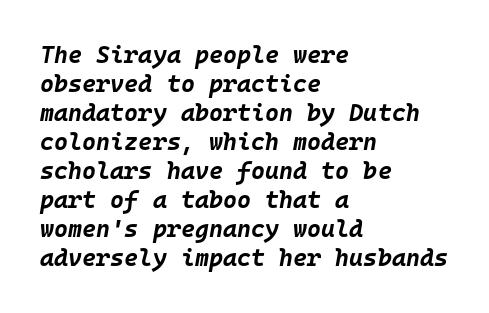
Q: Is the text bold? A: Yes.
Q: Is the text italic (slanted)? A: Yes, it leans right by about 10 degrees.
Q: Is the text underlined? A: No.
Q: How is the paragraph aligned? A: Left-aligned.
Q: Is the spacing between letters normal or unusually wide? A: Normal.
